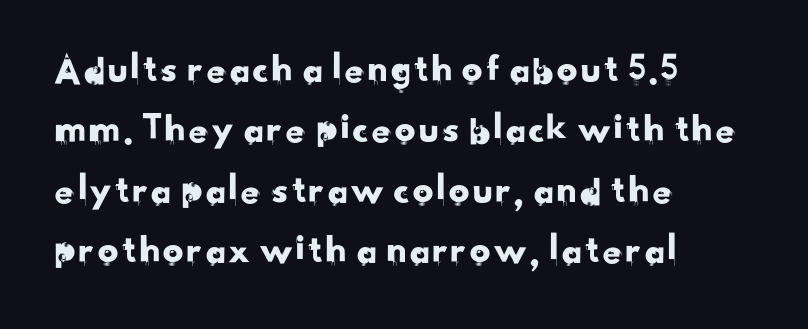
The image shows 41 px sans-serif type; set left-aligned, normal line spacing (1.47x), normal letter spacing, not underlined; low stroke contrast and a small x-height.
